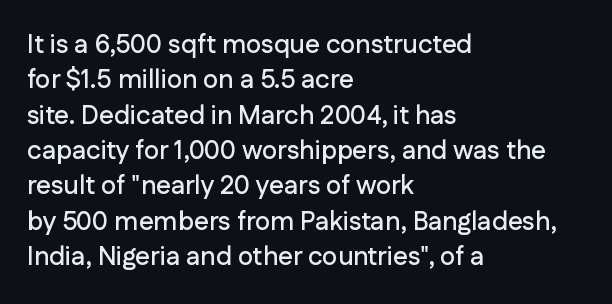
{"italic": "no", "underline": "no", "align": "left", "line_spacing": "normal", "line_spacing_ratio": 1.36, "letter_spacing": "normal", "letter_spacing_em": 0.0, "glyph_px": 26}
